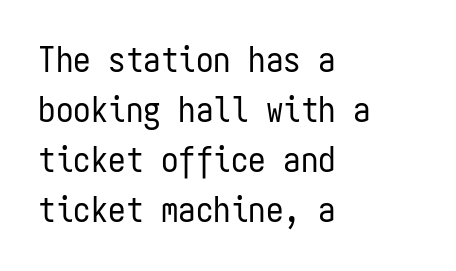
Q: Is the text bold? A: No.
Q: Is the text italic (slanted)? A: No, it is upright.
Q: Is the typeface a serif or a sans-serif typeface? A: Sans-serif.
Q: Is the text underlined? A: No.
Q: How is the paragraph aligned? A: Left-aligned.
Q: Is the spacing between letters normal or unusually wide? A: Normal.
Q: Is the spacing between lines tight, normal or loose? A: Normal.
Q: Width (condensed, normal, or wide)? A: Condensed.
Q: Stroke contrast? A: Low.
Q: x-height? A: Medium.
Q: Monospaced? A: Yes.
